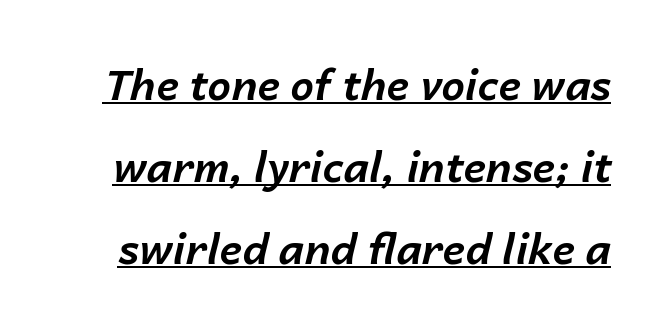
{"italic": "yes", "lean": "right", "slant_degrees": 14, "bold": "yes", "weight": "bold", "width": "normal", "stroke_contrast": "low", "x_height": "medium", "monospaced": "no", "underline": "yes", "line_spacing": "loose", "line_spacing_ratio": 1.95, "letter_spacing": "normal", "letter_spacing_em": 0.0, "glyph_px": 42}
